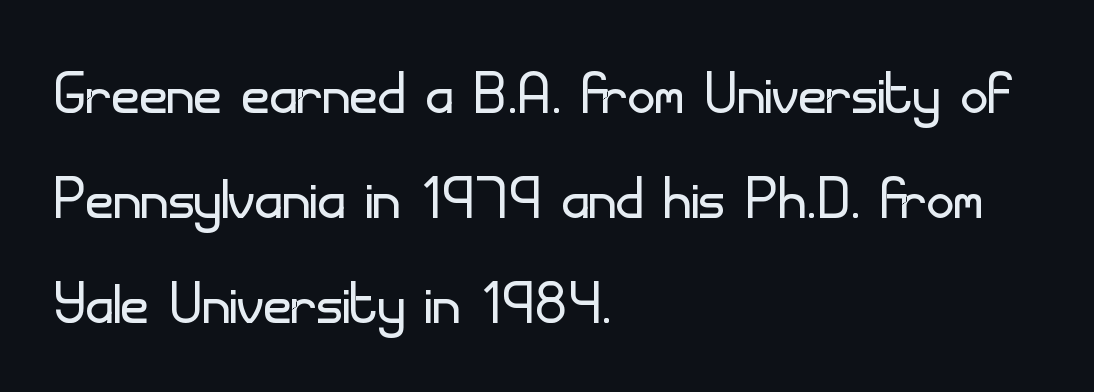
Q: Is the text bold? A: No.
Q: Is the text italic (slanted)? A: No, it is upright.
Q: Is the typeface a serif or a sans-serif typeface? A: Sans-serif.
Q: Is the text underlined? A: No.
Q: How is the paragraph aligned? A: Left-aligned.
Q: Is the spacing between letters normal or unusually wide? A: Normal.
Q: Is the spacing between lines tight, normal or loose? A: Normal.
Q: Width (condensed, normal, or wide)? A: Normal.
Q: Stroke contrast? A: Low.
Q: x-height? A: Small.
Q: Monospaced? A: No.
